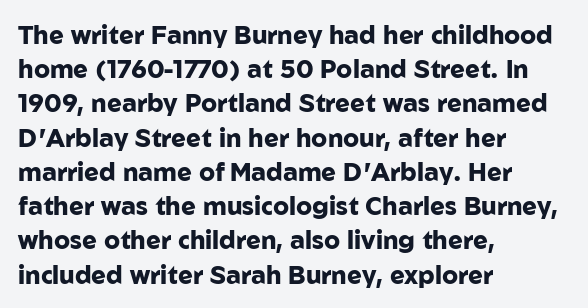
The lines in this sample share a left origin and differ only in where they stop. Summary of vertical rhythm: regular, with standard interline spacing. Italic: no, the glyphs are upright roman. The letterforms sit shoulder to shoulder at normal distance. Set as a true bold cut, around the 700 mark. The baseline area is clear.
